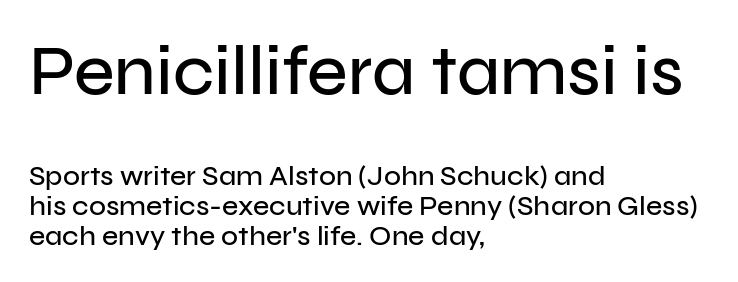
The image shows 70 px sans-serif type, upright; set left-aligned, tight line spacing (1.06x), normal letter spacing, not underlined; the first (top) block is 2.5x larger; low stroke contrast and a medium x-height.
